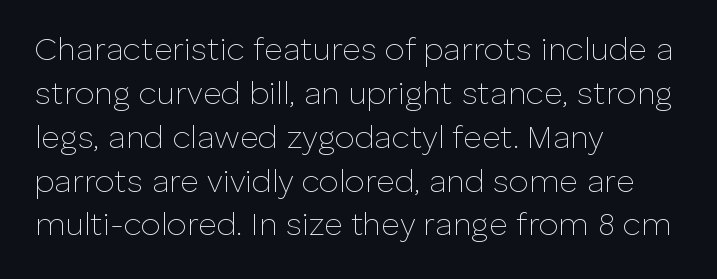
{"serif": "no", "italic": "no", "bold": "no", "weight": "thin", "width": "normal", "stroke_contrast": "low", "x_height": "medium", "monospaced": "no", "underline": "no", "align": "left", "line_spacing": "normal", "line_spacing_ratio": 1.37, "letter_spacing": "normal", "letter_spacing_em": 0.0, "glyph_px": 32}
